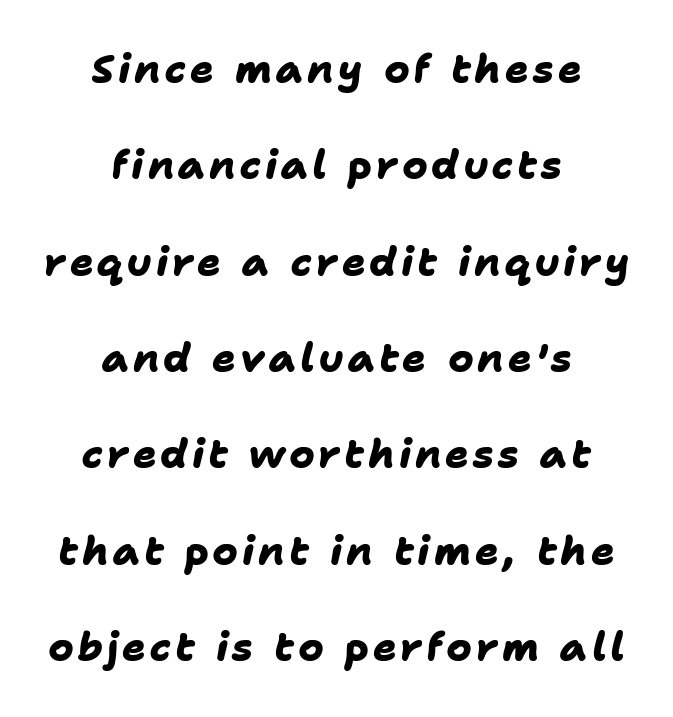
{"serif": "no", "bold": "yes", "weight": "heavy", "width": "normal", "stroke_contrast": "low", "x_height": "medium", "monospaced": "no", "underline": "no", "align": "center", "line_spacing": "loose", "line_spacing_ratio": 2.47, "glyph_px": 39}
